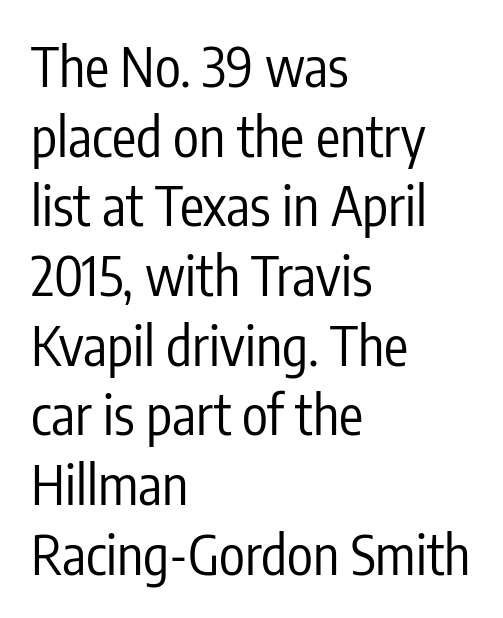
The image shows 54 px regular-weight, condensed sans-serif type, upright; set left-aligned, normal line spacing (1.29x), normal letter spacing, not underlined; low stroke contrast and a medium x-height.
